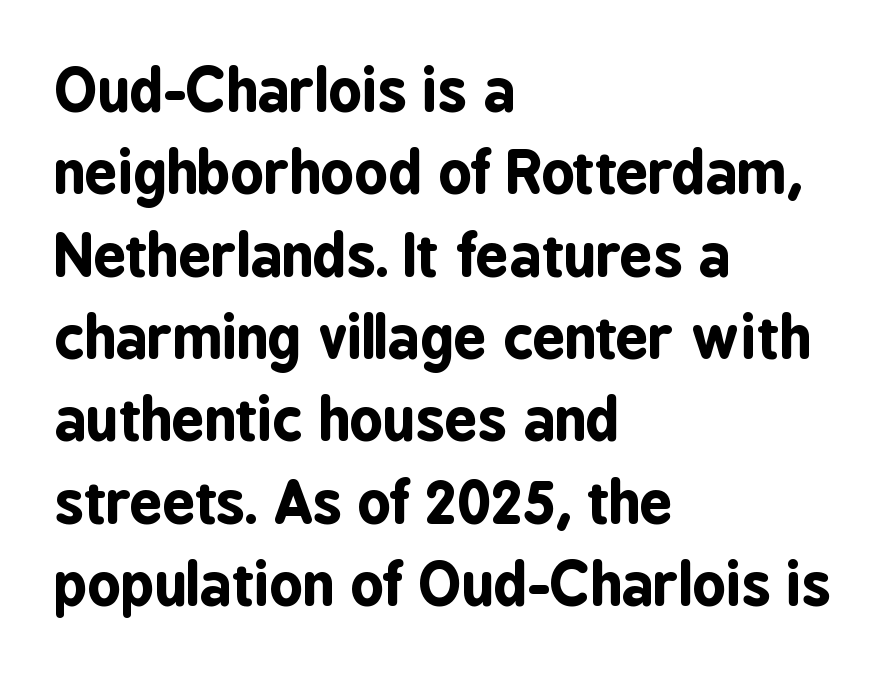
Q: Is the text bold? A: Yes.
Q: Is the text italic (slanted)? A: No, it is upright.
Q: Is the typeface a serif or a sans-serif typeface? A: Sans-serif.
Q: Is the text underlined? A: No.
Q: How is the paragraph aligned? A: Left-aligned.
Q: Is the spacing between letters normal or unusually wide? A: Normal.
Q: Is the spacing between lines tight, normal or loose? A: Normal.
Q: Width (condensed, normal, or wide)? A: Condensed.
Q: Stroke contrast? A: Low.
Q: x-height? A: Medium.
Q: Monospaced? A: No.
